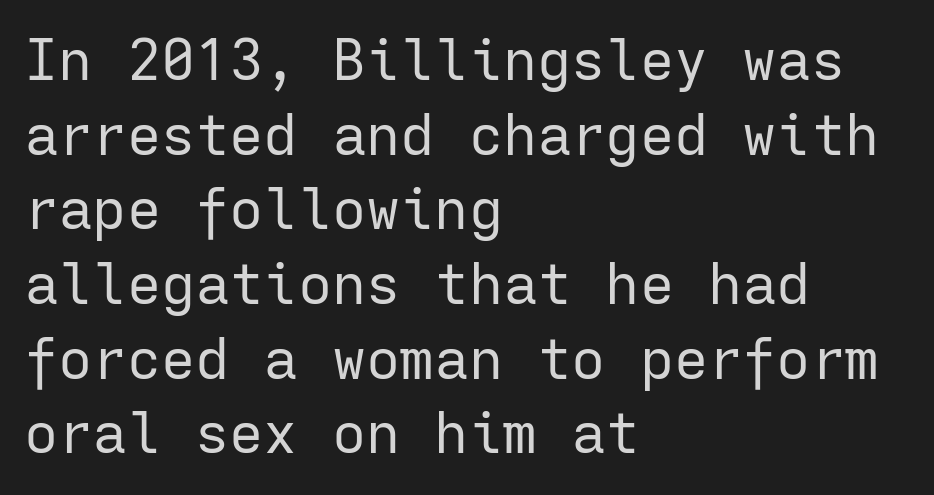
Is the block centered? No — it sits flush against the left margin. The font's upright variant was chosen for this text. The glyphs are unaccompanied by any horizontal stroke below them. The passage shown is typed in a monospace face where columns stay perfectly aligned.
